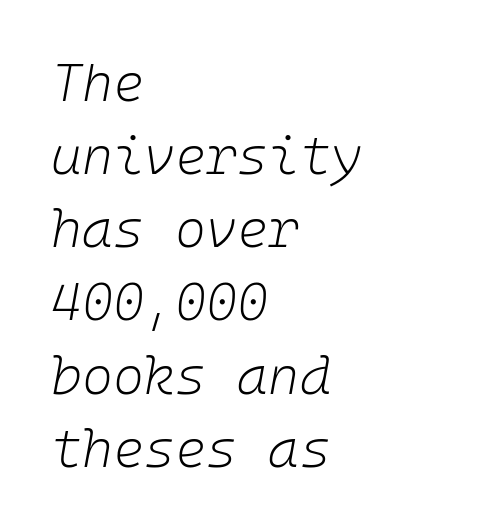
The image shows 53 px light type, italic (leaning right); set left-aligned, normal line spacing (1.38x), normal letter spacing, not underlined; low stroke contrast and a medium x-height.
